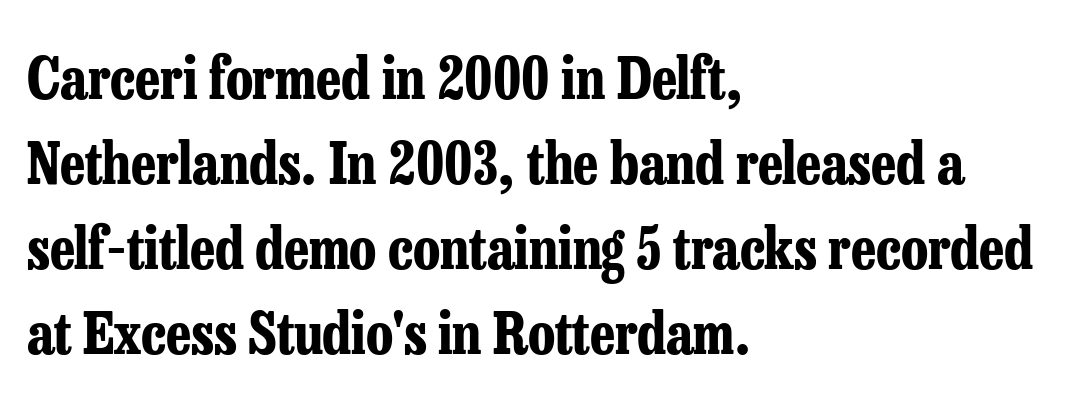
{"serif": "yes", "italic": "no", "bold": "yes", "weight": "bold", "width": "condensed", "stroke_contrast": "low", "x_height": "medium", "monospaced": "no", "underline": "no", "align": "left", "line_spacing": "normal", "line_spacing_ratio": 1.49, "letter_spacing": "normal", "letter_spacing_em": 0.0, "glyph_px": 57}
